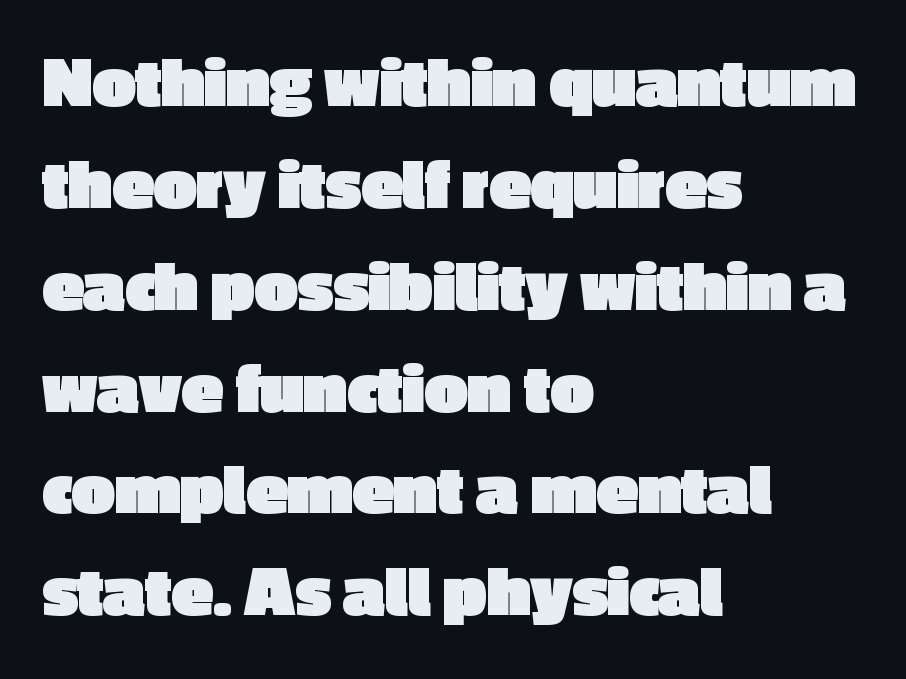
The image shows 76 px heavy sans-serif type, upright; set left-aligned, normal line spacing (1.34x), normal letter spacing, not underlined; a medium x-height.
